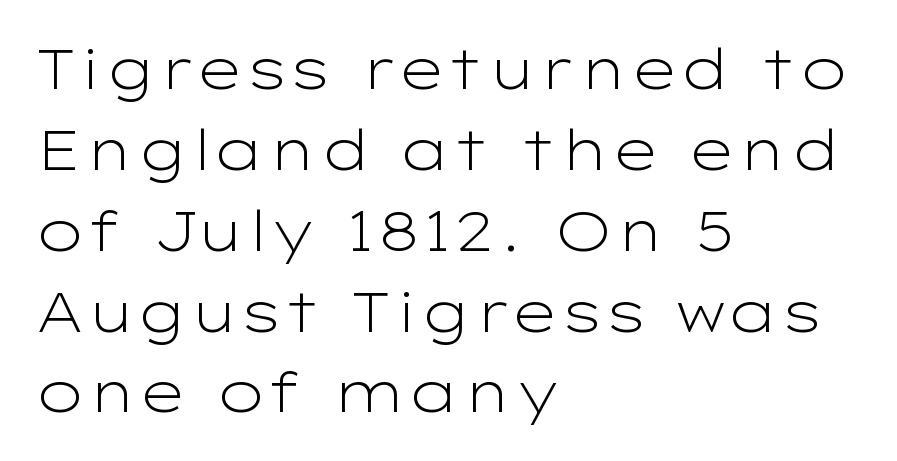
The image shows 55 px light, wide sans-serif type, upright; set left-aligned, normal line spacing (1.47x), normal letter spacing, not underlined; low stroke contrast and a medium x-height.
